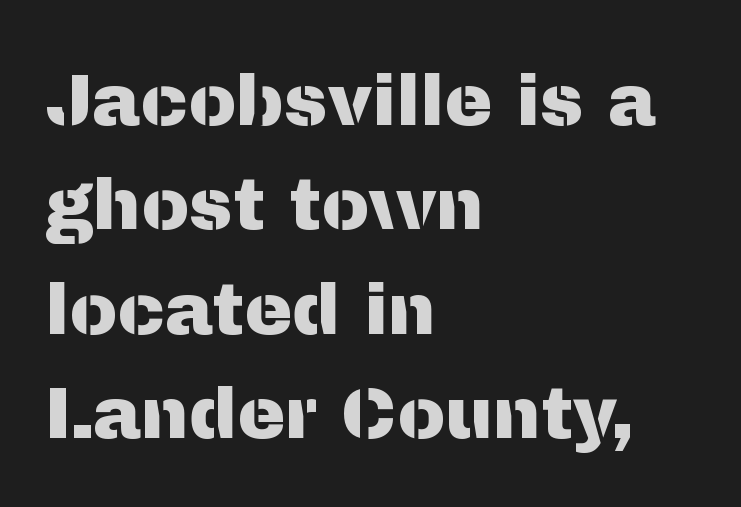
Q: Is the text italic (slanted)? A: No, it is upright.
Q: Is the typeface a serif or a sans-serif typeface? A: Sans-serif.
Q: Is the text underlined? A: No.
Q: How is the paragraph aligned? A: Left-aligned.
Q: Is the spacing between letters normal or unusually wide? A: Normal.
Q: Is the spacing between lines tight, normal or loose? A: Normal.
Q: Width (condensed, normal, or wide)? A: Normal.
Q: Stroke contrast? A: Medium.
Q: x-height? A: Medium.
Q: Monospaced? A: No.
